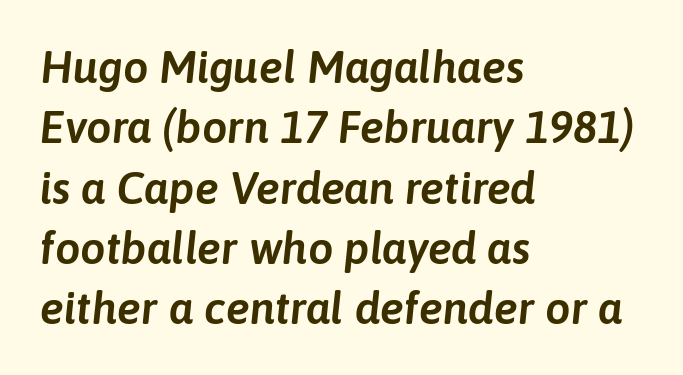
The image shows 45 px text type, italic (leaning right); set left-aligned, normal line spacing (1.34x), normal letter spacing, not underlined; low stroke contrast and a medium x-height.
